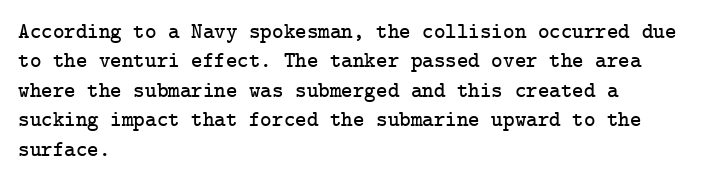
Reading down the block, your eye returns to a fixed left position each line. The type sits square on the baseline with zero lean. The space directly below the letters is spotless. Notice how descenders clear the ascenders below comfortably — that's standard leading. Each word holds together tightly as a unit, with standard inter-letter gaps.
